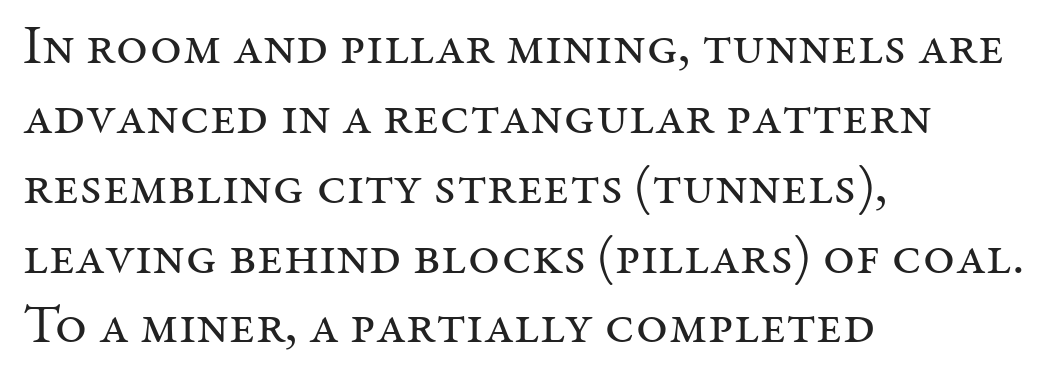
Descenders are the only things crossing below the line. Baseline-to-baseline distance is the conventional proportion of letter height. The passage shown is not bold in any degree. Spacing verdict: proportional, widths tailored to each character. The passage is arranged the way most books set body copy — flush left. Observe the serifs anchoring each vertical stroke in this sample.
